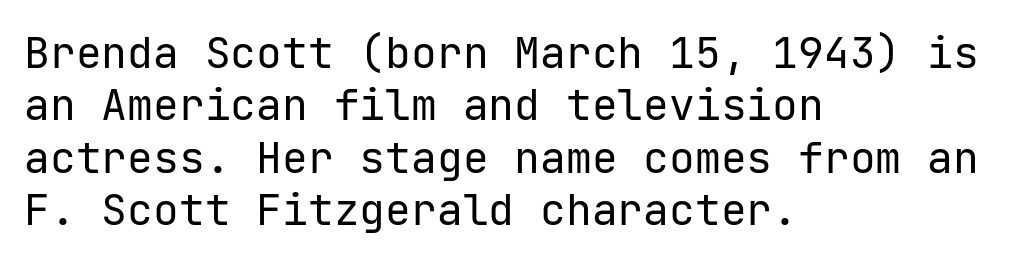
{"serif": "no", "italic": "no", "bold": "no", "weight": "regular", "width": "normal", "stroke_contrast": "low", "x_height": "medium", "underline": "no", "align": "left", "line_spacing_ratio": 1.22, "letter_spacing": "normal", "letter_spacing_em": 0.0, "glyph_px": 43}
